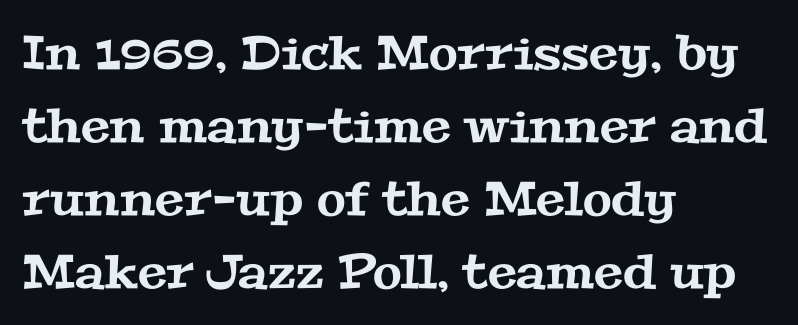
{"serif": "yes", "width": "wide", "stroke_contrast": "medium", "x_height": "medium", "monospaced": "no", "underline": "no", "align": "left", "line_spacing": "normal", "line_spacing_ratio": 1.55, "letter_spacing": "normal", "letter_spacing_em": 0.0, "glyph_px": 47}
